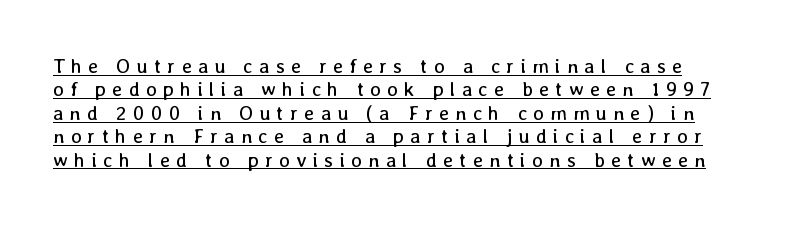
The image shows 20 px text type, upright; set line spacing 1.17x, unusually wide letter spacing (+0.31 em), underlined.
